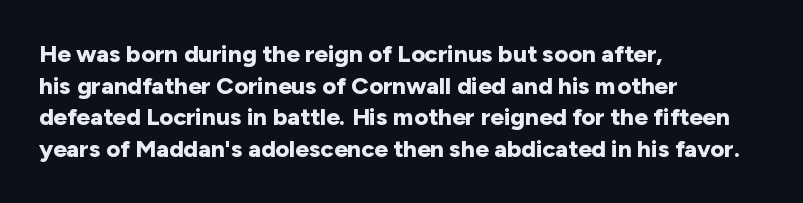
The image shows 24 px bold type, upright; set left-aligned, normal line spacing (1.32x), normal letter spacing, not underlined.
